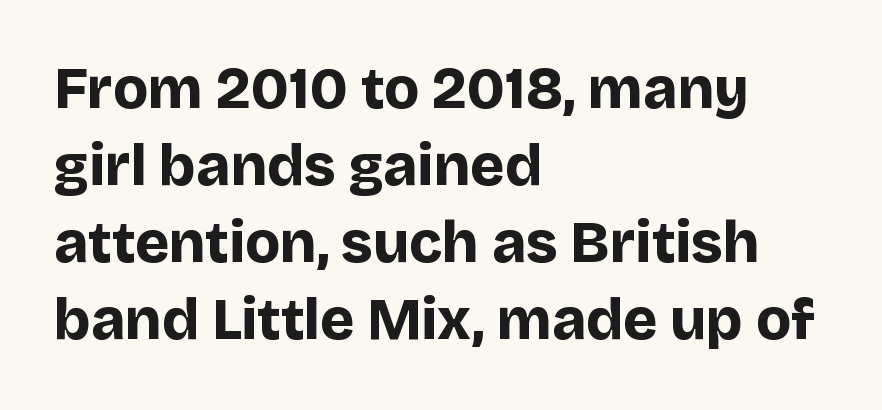
Q: Is the text bold? A: Yes.
Q: Is the text italic (slanted)? A: No, it is upright.
Q: Is the typeface a serif or a sans-serif typeface? A: Sans-serif.
Q: Is the text underlined? A: No.
Q: How is the paragraph aligned? A: Left-aligned.
Q: Is the spacing between letters normal or unusually wide? A: Normal.
Q: Is the spacing between lines tight, normal or loose? A: Normal.
Q: Width (condensed, normal, or wide)? A: Normal.
Q: Stroke contrast? A: Low.
Q: x-height? A: Large.
Q: Monospaced? A: No.
